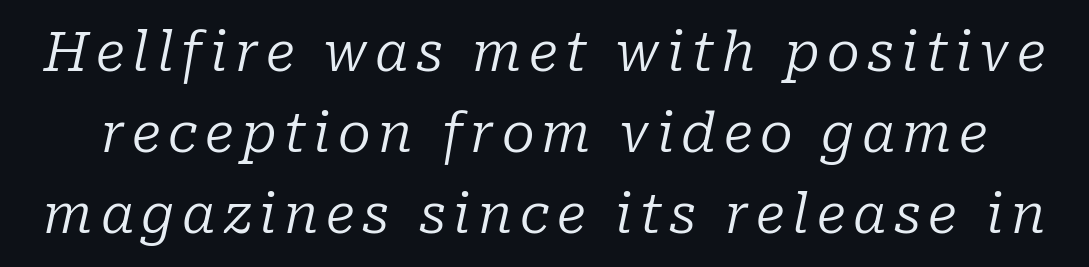
The image shows 54 px regular-weight serif type, italic (leaning right); set normal line spacing (1.5x), not underlined; low stroke contrast and a medium x-height.
